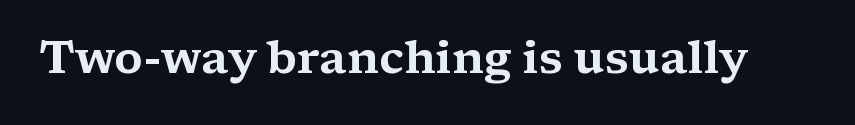
{"serif": "yes", "italic": "no", "width": "wide", "stroke_contrast": "medium", "x_height": "medium", "monospaced": "no", "underline": "no", "letter_spacing": "normal", "letter_spacing_em": 0.0, "glyph_px": 46}
